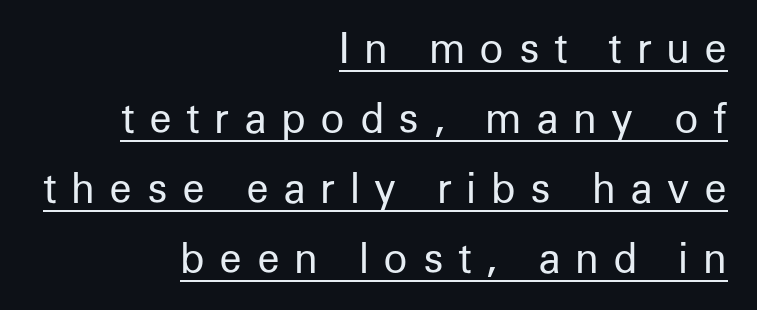
The image shows 40 px regular-weight sans-serif type, upright; set right-aligned, line spacing 1.75x, unusually wide letter spacing (+0.36 em), underlined; low stroke contrast and a medium x-height.
